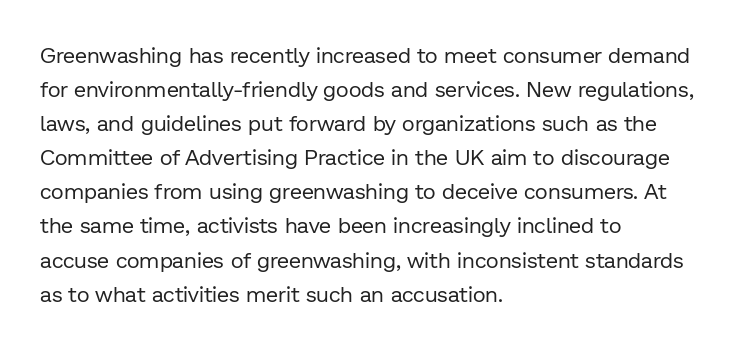
{"italic": "no", "bold": "no", "underline": "no", "align": "left", "line_spacing": "normal", "line_spacing_ratio": 1.55, "letter_spacing": "normal", "letter_spacing_em": 0.0, "glyph_px": 22}
